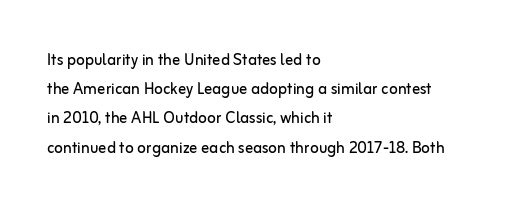
The image shows 20 px text type, upright; set left-aligned, normal line spacing (1.46x), normal letter spacing, not underlined.
